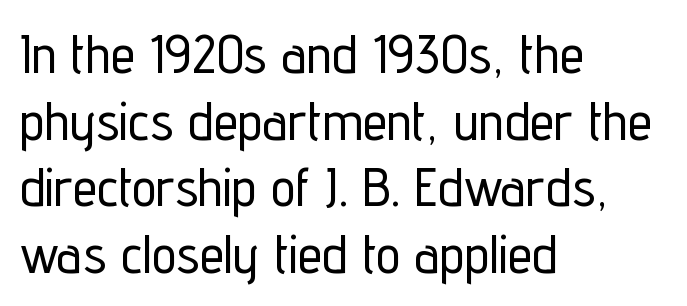
Leftover space on each line is placed entirely after the last word. Letters rest on an invisible, unmarked baseline. Looks like regular typesetting: each glyph gets only the width it needs. The horizontal fit of the characters is conventional and even. No feet cap the strokes, marking this as sans-serif type. You can tell it's not italic because the verticals are truly vertical.
